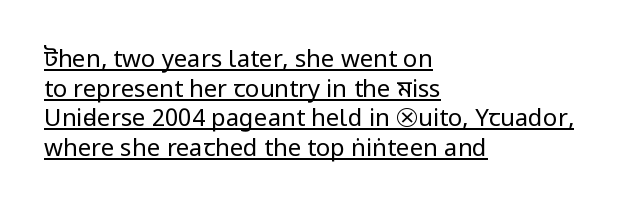
The image shows 24 px text type, upright; set left-aligned, line spacing 1.23x, normal letter spacing, underlined.
